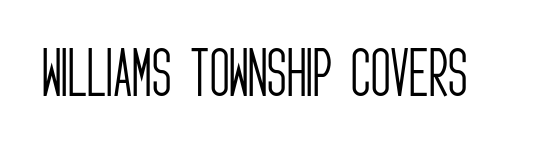
Check under the words: just untouched page. The typeface has the unassuming heft of standard copy or less. How are the letters spaced? Ordinarily, with no added tracking. Here the designer chose a conventional face with non-uniform glyph widths. The lettering holds an erect, upright posture throughout. Font category for this specimen: sans-serif.
